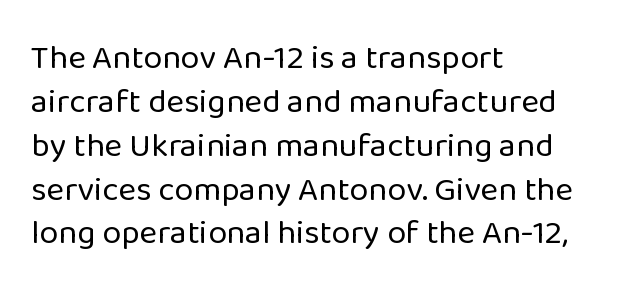
{"serif": "no", "italic": "no", "bold": "no", "weight": "regular", "width": "normal", "stroke_contrast": "low", "x_height": "medium", "monospaced": "no", "underline": "no", "align": "left", "line_spacing": "normal", "line_spacing_ratio": 1.29, "letter_spacing": "normal", "letter_spacing_em": 0.0, "glyph_px": 34}
